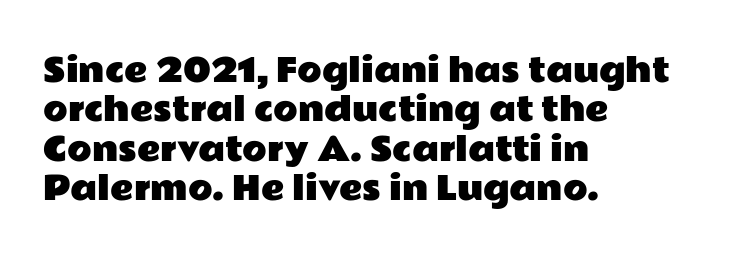
The image shows 32 px wide sans-serif type, upright; set left-aligned, line spacing 1.23x, normal letter spacing, not underlined; low stroke contrast and a medium x-height.
